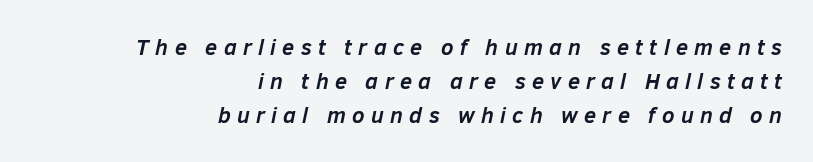
Inter-character spacing is expanded well beyond the font's built-in metrics. Has an underline been added? It has not. Typographic density is high because the face is bold. Notice how the passage keeps a crisp vertical edge on the right only. The passage shown leans; its letterforms are oblique. Leading matches the norm, producing a regular column.
